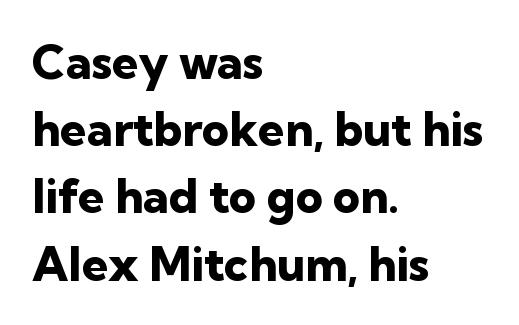
Q: Is the text bold? A: Yes.
Q: Is the text italic (slanted)? A: No, it is upright.
Q: Is the typeface a serif or a sans-serif typeface? A: Sans-serif.
Q: Is the text underlined? A: No.
Q: How is the paragraph aligned? A: Left-aligned.
Q: Is the spacing between letters normal or unusually wide? A: Normal.
Q: Is the spacing between lines tight, normal or loose? A: Normal.
Q: Width (condensed, normal, or wide)? A: Normal.
Q: Stroke contrast? A: Low.
Q: x-height? A: Medium.
Q: Monospaced? A: No.
